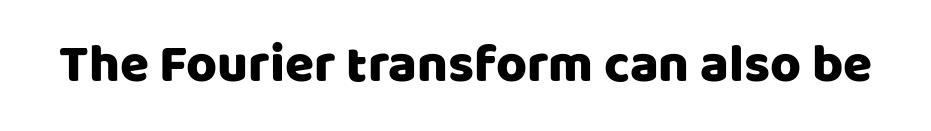
Style check: upright. Think of a printed novel: that variable character pitch is what you see here. Letters rest on an invisible, unmarked baseline. Default kerning and tracking; the words read as compact shapes. The passage shown is typeset with a sans-serif family.
